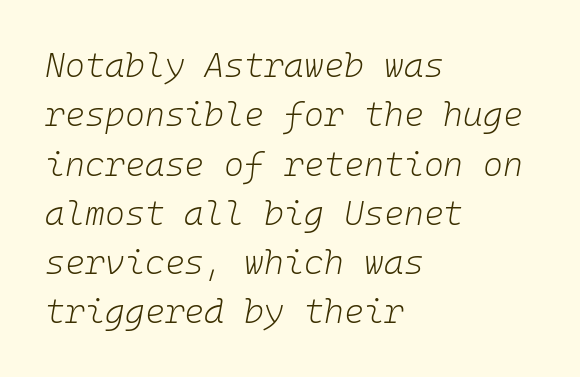
{"italic": "yes", "lean": "right", "slant_degrees": 10, "bold": "no", "weight": "light", "width": "normal", "stroke_contrast": "low", "x_height": "medium", "monospaced": "yes", "underline": "no", "align": "left", "line_spacing": "normal", "line_spacing_ratio": 1.45, "letter_spacing": "normal", "letter_spacing_em": 0.0, "glyph_px": 34}
